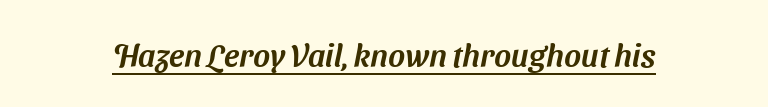
Q: Is the typeface a serif or a sans-serif typeface? A: Sans-serif.
Q: Is the text underlined? A: Yes.
Q: Is the spacing between letters normal or unusually wide? A: Normal.
Q: Width (condensed, normal, or wide)? A: Normal.
Q: Stroke contrast? A: Medium.
Q: x-height? A: Medium.
Q: Monospaced? A: No.
